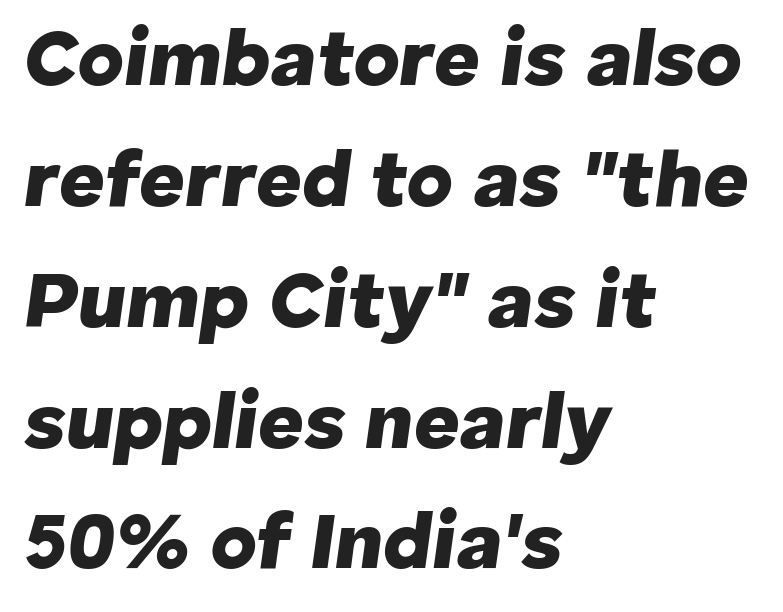
Q: Is the text bold? A: Yes.
Q: Is the text italic (slanted)? A: Yes, it leans right by about 8 degrees.
Q: Is the text underlined? A: No.
Q: How is the paragraph aligned? A: Left-aligned.
Q: Is the spacing between letters normal or unusually wide? A: Normal.
Q: Is the spacing between lines tight, normal or loose? A: Normal.
Q: Width (condensed, normal, or wide)? A: Normal.
Q: Stroke contrast? A: Low.
Q: x-height? A: Medium.
Q: Monospaced? A: No.
